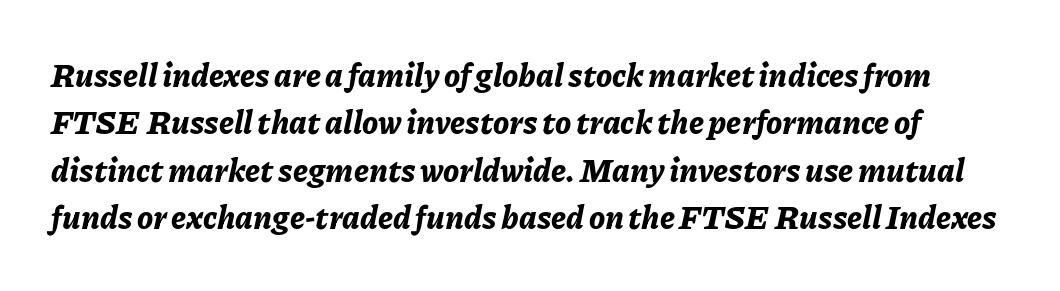
{"italic": "yes", "lean": "right", "slant_degrees": 11, "bold": "yes", "weight": "bold", "width": "normal", "stroke_contrast": "low", "x_height": "medium", "monospaced": "no", "underline": "no", "line_spacing": "normal", "line_spacing_ratio": 1.48, "letter_spacing": "normal", "letter_spacing_em": 0.0, "glyph_px": 32}
